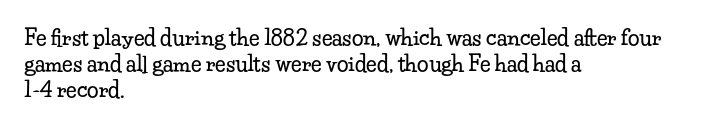
Q: Is the text italic (slanted)? A: No, it is upright.
Q: Is the text underlined? A: No.
Q: How is the paragraph aligned? A: Left-aligned.
Q: Is the spacing between letters normal or unusually wide? A: Normal.
